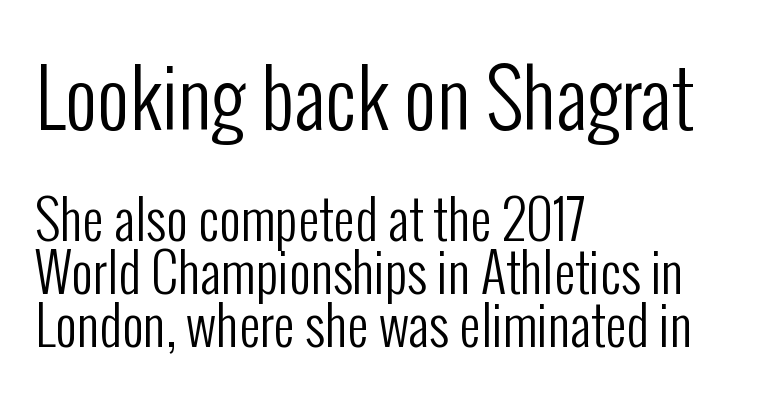
Each new line begins almost immediately beneath the previous one. Glyph-to-glyph distance matches everyday printed text. Looks like regular typesetting: each glyph gets only the width it needs. All the whitespace from short lines collects on the right. The space beneath each line is pristine and unruled. Nothing heavy about these letters — not bold at all.
